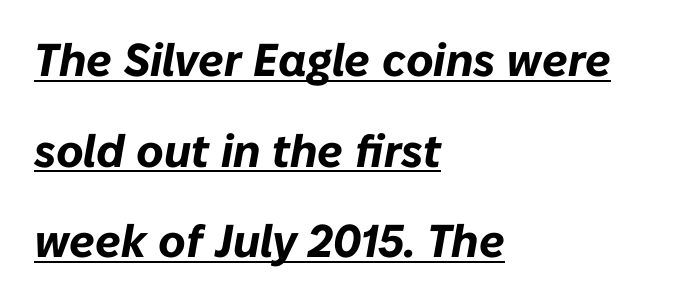
The image shows 46 px bold type, italic (leaning right); set left-aligned, loose line spacing (1.97x), normal letter spacing, underlined; low stroke contrast and a medium x-height.
